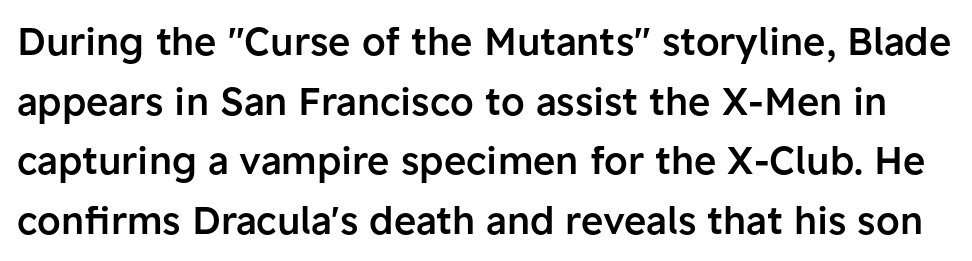
The image shows 38 px semibold sans-serif type, upright; set normal line spacing (1.57x), normal letter spacing, not underlined; low stroke contrast and a medium x-height.
